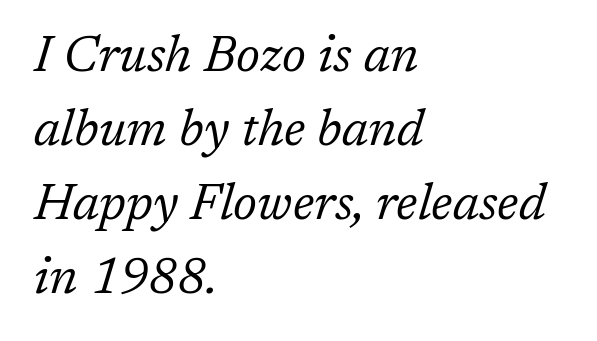
Here the designer chose a conventional face with non-uniform glyph widths. Quick note: interline space is typical. A student would call this left alignment; a typographer would say flush left, rag right. No chunkiness to these letters — they're not bold.
